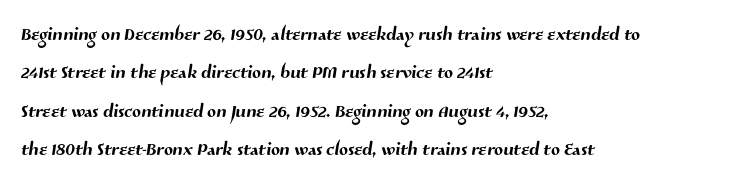
This rendering uses left alignment, leaving the right contour irregular. The zone under the glyphs is completely vacant. This block has exactly the height ordinary leading produces. You could call the tracking neutral — neither tight nor loose.
